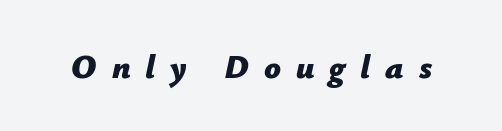
{"italic": "yes", "lean": "right", "slant_degrees": 12, "bold": "yes", "weight": "bold", "width": "normal", "stroke_contrast": "low", "x_height": "medium", "monospaced": "no", "underline": "no", "letter_spacing": "wide", "letter_spacing_em": 0.45, "glyph_px": 33}
